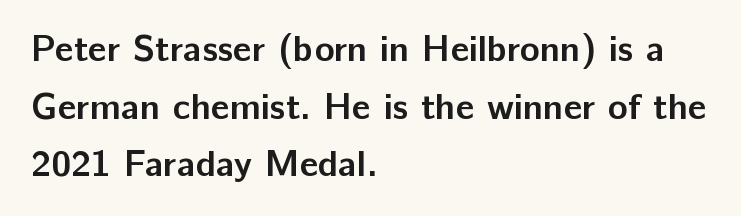
The image shows 37 px semibold sans-serif type, upright; set left-aligned, normal line spacing (1.56x), normal letter spacing, not underlined; low stroke contrast and a medium x-height.
